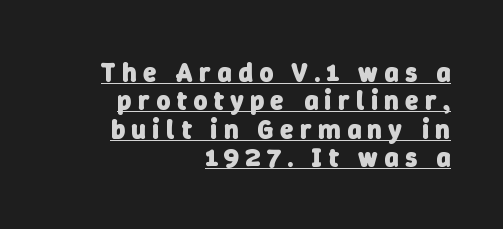
Does a line run under the words? Yes, clearly. Leading is clearly below the norm, producing a dense column. Line endings align vertically; line beginnings do not. These lines have a slow, spaced-out rhythm from letter to letter. The characters look thick and weighty, a clear bold.
